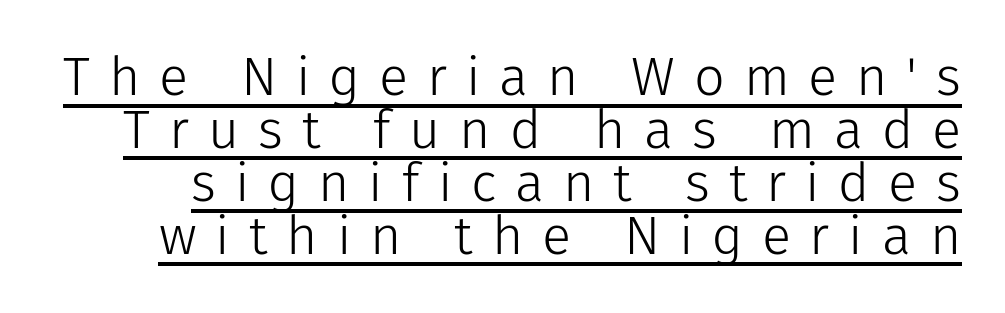
Looks like someone drew a line under every word here. Unlike italic type, these characters show no tilt at all. Regarding leading, the lines here are crowded together. Here the designer chose a conventional face with non-uniform glyph widths. Stroke thickness stays within the range of a standard reading face or lighter.
